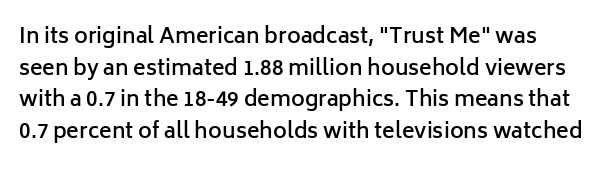
The image shows 21 px text type, upright; set normal line spacing (1.51x), normal letter spacing, not underlined.
